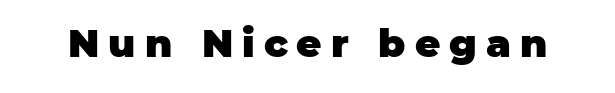
{"serif": "no", "italic": "no", "bold": "yes", "weight": "heavy", "width": "normal", "stroke_contrast": "low", "x_height": "large", "monospaced": "no", "underline": "no", "letter_spacing": "wide", "letter_spacing_em": 0.23, "glyph_px": 39}
